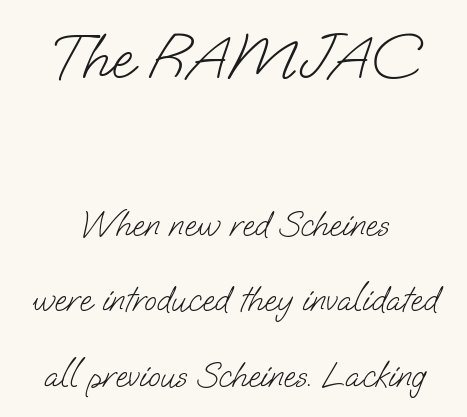
The image shows 63 px light sans-serif type; set centered, loose line spacing (2.1x), normal letter spacing, not underlined; the first (top) block is 1.75x larger; low stroke contrast and a small x-height.
